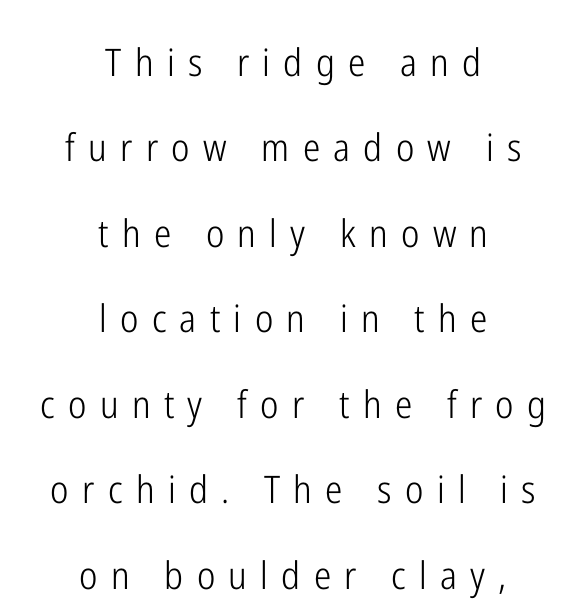
{"serif": "no", "italic": "no", "bold": "no", "weight": "light", "width": "condensed", "stroke_contrast": "low", "x_height": "medium", "monospaced": "no", "underline": "no", "align": "center", "line_spacing": "loose", "line_spacing_ratio": 2.25, "letter_spacing": "wide", "letter_spacing_em": 0.35, "glyph_px": 38}
